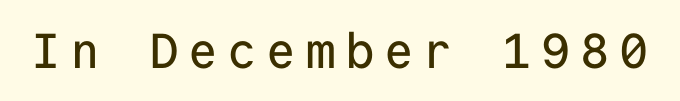
{"serif": "no", "italic": "no", "width": "normal", "stroke_contrast": "low", "x_height": "medium", "monospaced": "yes", "underline": "no", "letter_spacing": "wide", "letter_spacing_em": 0.2, "glyph_px": 49}
